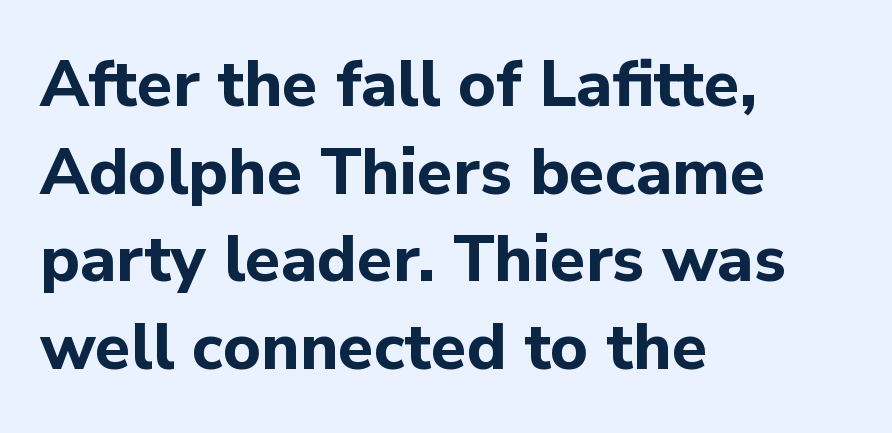
The rendering uses a moderate line-height, typical for paragraphs. Descender tails drop into unmarked territory. Posture: straight, roman, zero tilt. The rendering uses a bold face; every stroke is thick and dark. Casual observation: everything's shoved over to the left. Look at the tracking — it's just the regular setting, nothing added.
